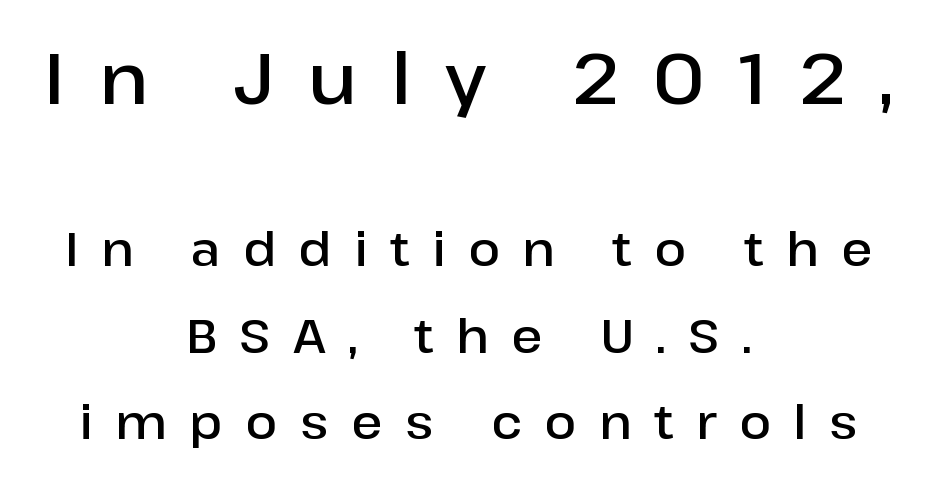
The image shows 71 px semibold sans-serif type, upright; set centered, line spacing 1.84x, unusually wide letter spacing (+0.48 em), not underlined; the first (top) block is 1.51x larger; low stroke contrast and a medium x-height.
